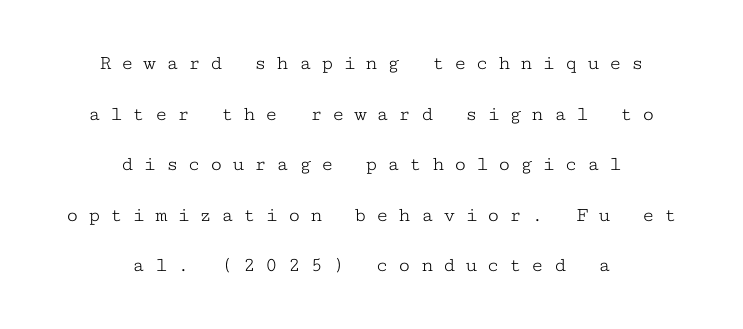
Q: Is the text bold? A: No.
Q: Is the text italic (slanted)? A: No, it is upright.
Q: Is the text underlined? A: No.
Q: How is the paragraph aligned? A: Centered.
Q: Is the spacing between letters normal or unusually wide? A: Unusually wide.
Q: Is the spacing between lines tight, normal or loose? A: Loose.
